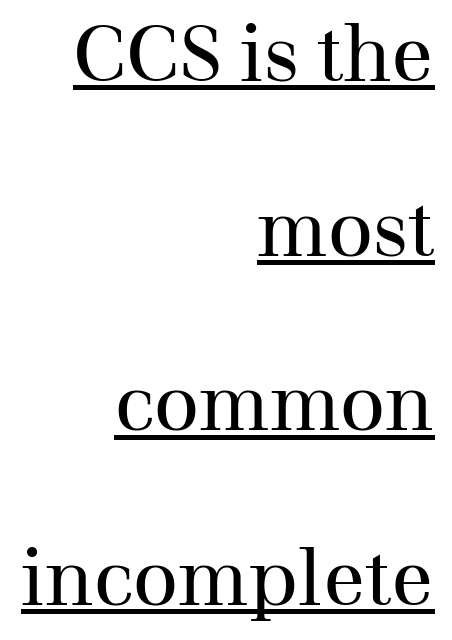
The image shows 78 px regular-weight serif type, upright; set right-aligned, loose line spacing (2.24x), normal letter spacing, underlined; medium stroke contrast and a medium x-height.
